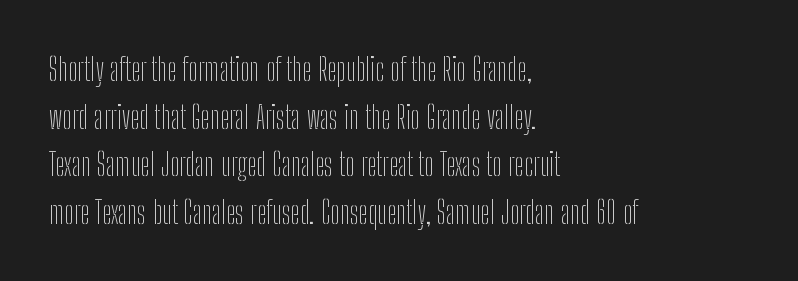
Q: Is the text bold? A: No.
Q: Is the text italic (slanted)? A: No, it is upright.
Q: Is the typeface a serif or a sans-serif typeface? A: Sans-serif.
Q: Is the text underlined? A: No.
Q: How is the paragraph aligned? A: Left-aligned.
Q: Is the spacing between letters normal or unusually wide? A: Normal.
Q: Is the spacing between lines tight, normal or loose? A: Normal.
Q: Width (condensed, normal, or wide)? A: Condensed.
Q: Stroke contrast? A: Low.
Q: x-height? A: Medium.
Q: Monospaced? A: No.
